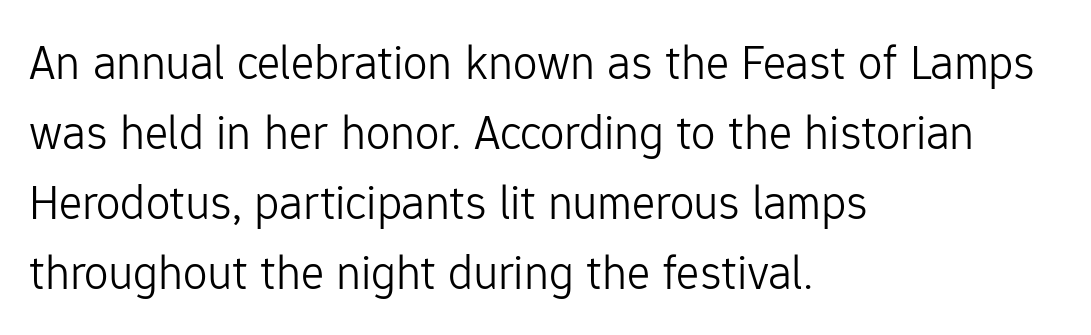
Q: Is the text bold? A: No.
Q: Is the text italic (slanted)? A: No, it is upright.
Q: Is the typeface a serif or a sans-serif typeface? A: Sans-serif.
Q: Is the text underlined? A: No.
Q: How is the paragraph aligned? A: Left-aligned.
Q: Is the spacing between letters normal or unusually wide? A: Normal.
Q: Is the spacing between lines tight, normal or loose? A: Normal.
Q: Width (condensed, normal, or wide)? A: Normal.
Q: Stroke contrast? A: Low.
Q: x-height? A: Medium.
Q: Monospaced? A: No.
